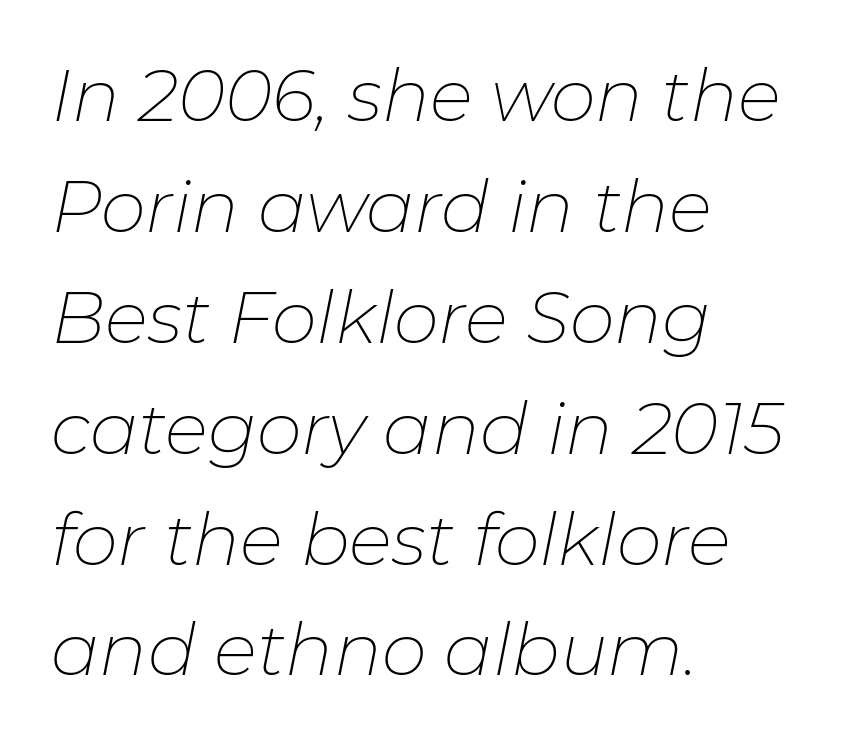
Q: Is the text bold? A: No.
Q: Is the text italic (slanted)? A: Yes, it leans right by about 11 degrees.
Q: Is the text underlined? A: No.
Q: How is the paragraph aligned? A: Left-aligned.
Q: Is the spacing between letters normal or unusually wide? A: Normal.
Q: Is the spacing between lines tight, normal or loose? A: Normal.
Q: Width (condensed, normal, or wide)? A: Normal.
Q: Stroke contrast? A: Low.
Q: x-height? A: Medium.
Q: Monospaced? A: No.
